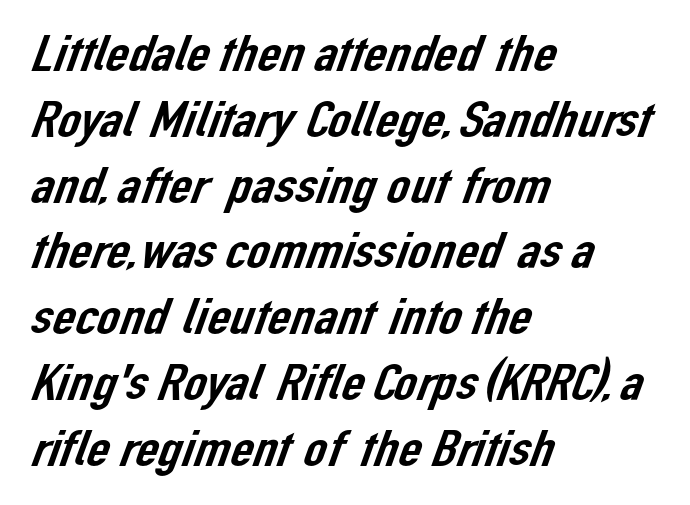
{"serif": "no", "width": "normal", "stroke_contrast": "low", "x_height": "medium", "monospaced": "no", "underline": "no", "align": "left", "line_spacing": "normal", "line_spacing_ratio": 1.29, "letter_spacing": "normal", "letter_spacing_em": 0.0, "glyph_px": 51}
